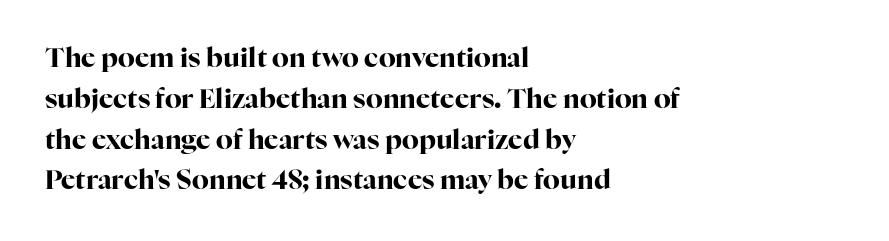
The image shows 27 px bold type, upright; set left-aligned, normal line spacing (1.51x), normal letter spacing, not underlined.
